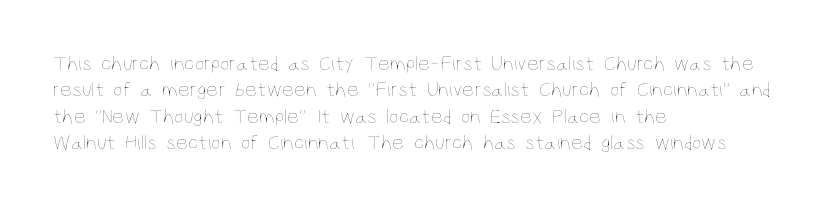
{"italic": "no", "bold": "no", "underline": "no", "align": "left", "line_spacing": "normal", "line_spacing_ratio": 1.26, "letter_spacing": "normal", "letter_spacing_em": 0.0, "glyph_px": 21}
